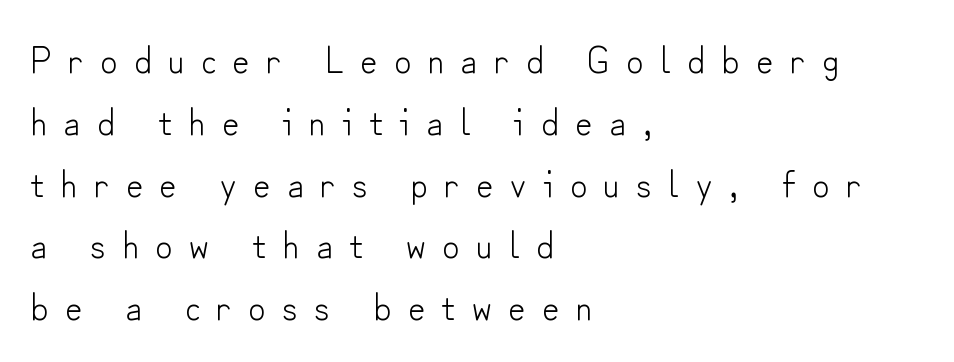
All the whitespace from short lines collects on the right. Classification — sans serif. A quiet, ordinary-to-light weight characterises the typeface. Spacing between characters has been opened up far beyond the box default. The letters stand upright; this is a roman face. These lines are rendered in a variable-pitch font.
